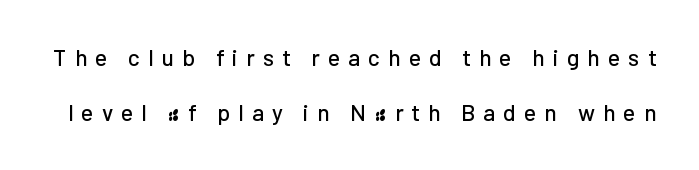
The passage shown stacks its lines with a broad gap. How are the letters spaced? Widely, with obvious added tracking. The space directly below the letters is spotless. Style check: upright.
